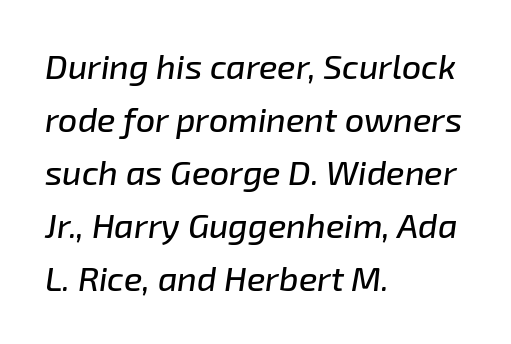
{"italic": "yes", "lean": "right", "slant_degrees": 8, "width": "normal", "stroke_contrast": "low", "x_height": "medium", "monospaced": "no", "underline": "no", "align": "left", "line_spacing": "normal", "line_spacing_ratio": 1.56, "letter_spacing": "normal", "letter_spacing_em": 0.0, "glyph_px": 34}
